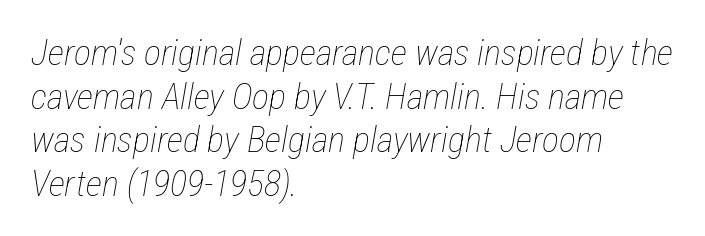
{"italic": "yes", "lean": "right", "slant_degrees": 12, "bold": "no", "weight": "thin", "width": "condensed", "stroke_contrast": "low", "x_height": "medium", "monospaced": "no", "underline": "no", "align": "left", "line_spacing_ratio": 1.21, "letter_spacing": "normal", "letter_spacing_em": 0.0, "glyph_px": 36}
